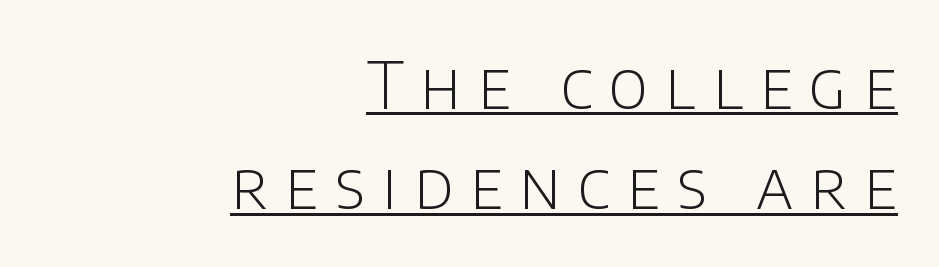
Q: Is the text bold? A: No.
Q: Is the text italic (slanted)? A: No, it is upright.
Q: Is the typeface a serif or a sans-serif typeface? A: Sans-serif.
Q: Is the text underlined? A: Yes.
Q: How is the paragraph aligned? A: Right-aligned.
Q: Is the spacing between letters normal or unusually wide? A: Unusually wide.
Q: Is the spacing between lines tight, normal or loose? A: Normal.
Q: Width (condensed, normal, or wide)? A: Normal.
Q: Stroke contrast? A: Low.
Q: x-height? A: Large.
Q: Monospaced? A: No.
